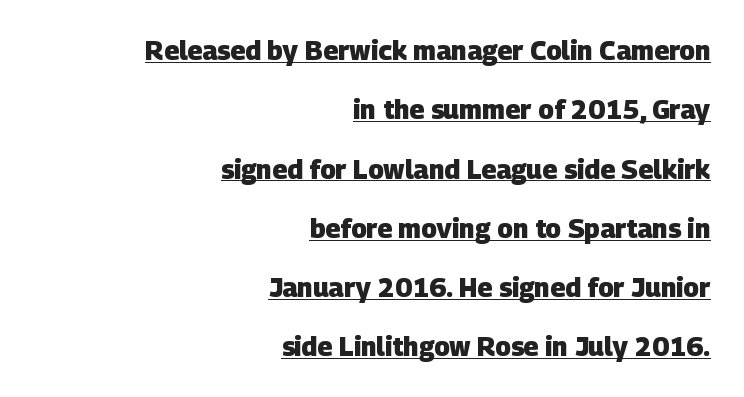
The image shows 26 px bold type; set right-aligned, loose line spacing (2.28x), normal letter spacing, underlined.
